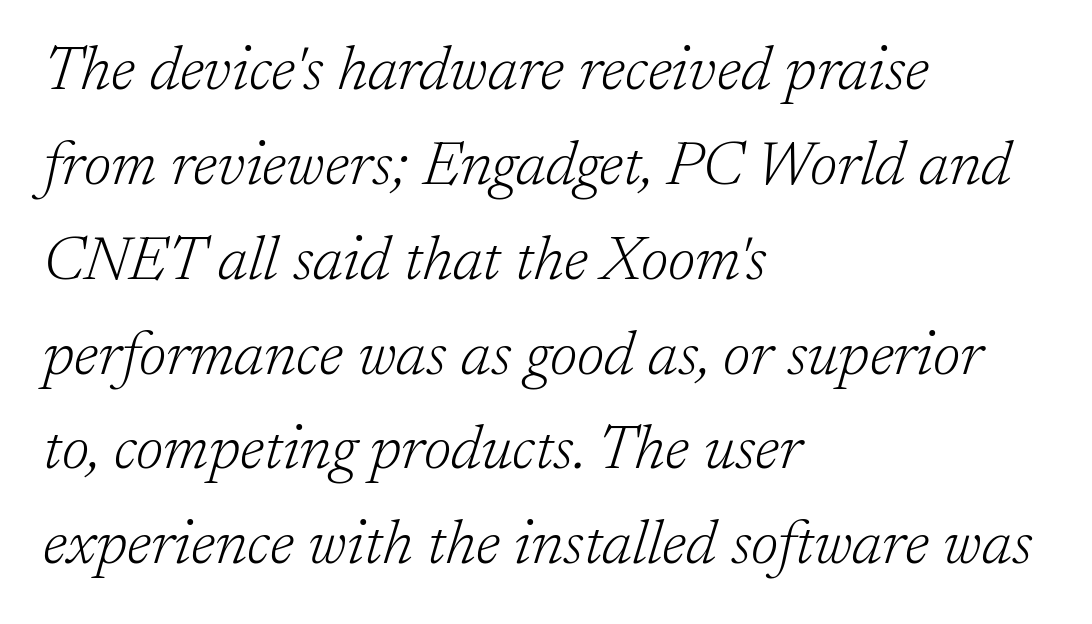
Tracking value appears to be zero — textbook default spacing. This is oblique type, the kind used for emphasis or titles. The weight tops out at a normal text grade. Where is the straight margin? On the left.
